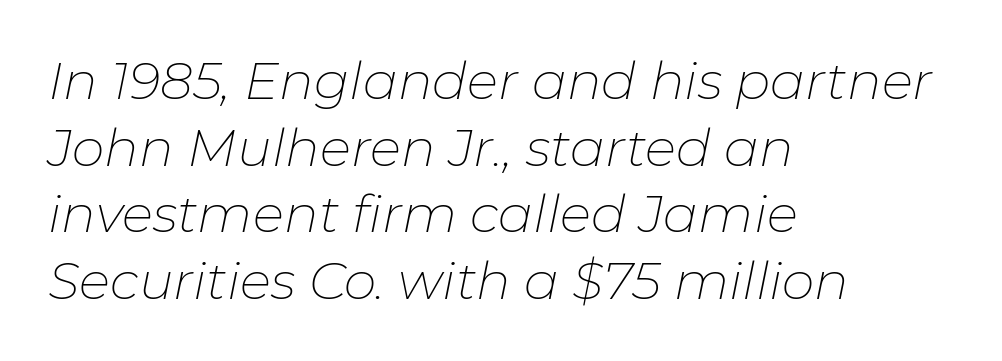
The image shows 52 px thin type, italic (leaning right); set left-aligned, normal line spacing (1.28x), normal letter spacing, not underlined; low stroke contrast and a medium x-height.
